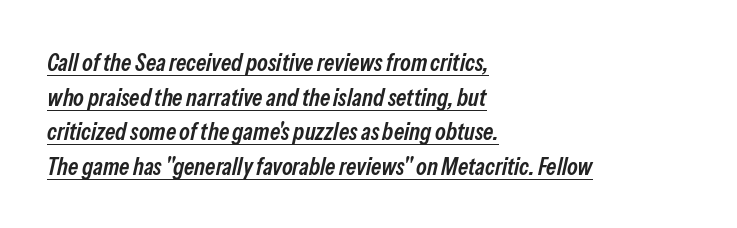
{"italic": "yes", "lean": "right", "slant_degrees": 13, "bold": "semi", "underline": "yes", "align": "left", "line_spacing": "normal", "line_spacing_ratio": 1.44, "letter_spacing": "normal", "letter_spacing_em": 0.0, "glyph_px": 24}
